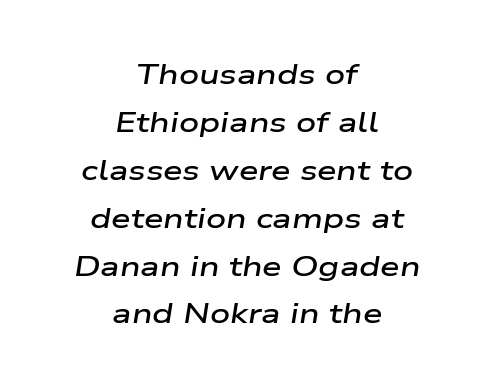
The image shows 28 px semibold, wide type, italic (leaning right); set centered, line spacing 1.71x, normal letter spacing, not underlined; low stroke contrast and a medium x-height.
